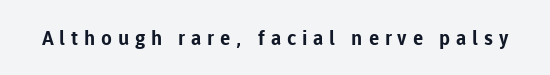
{"italic": "no", "bold": "yes", "underline": "no", "letter_spacing": "wide", "letter_spacing_em": 0.29, "glyph_px": 20}
